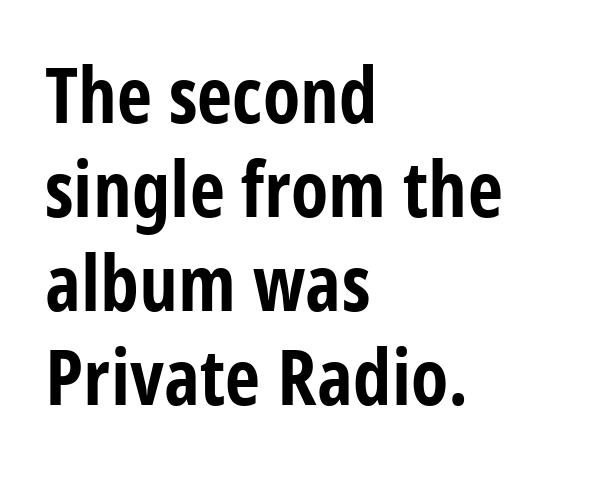
Words float on clear page, feet unadorned. Caption: bold face, heavy strokes. Typeset ragged right — the left edge is the straight one. Looks like regular typesetting: each glyph gets only the width it needs. Does the type have serifs? No, each stem ends abruptly.
